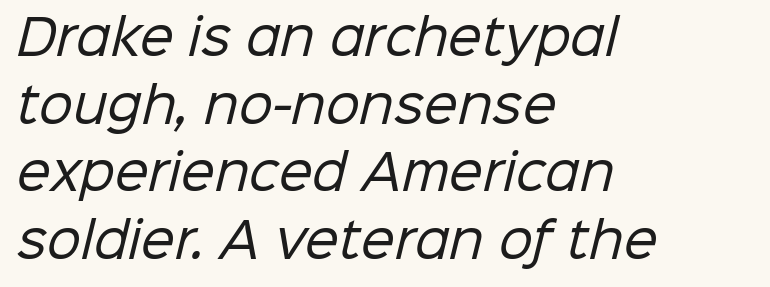
Standard letterfit; no display-style spreading of the glyphs. Line starts are locked; line ends wander. The foot of each line stays bare and open. The rendering uses natural spacing where letterforms have individual widths. Successive baselines arrive at the customary interval. Unlike a traditional serif, this face leaves its strokes unadorned.
